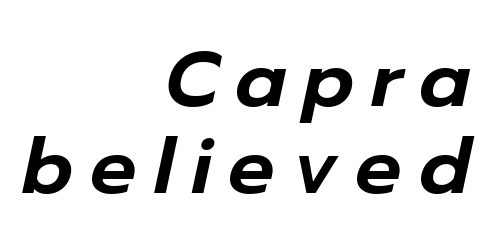
Q: Is the text italic (slanted)? A: Yes, it leans right by about 12 degrees.
Q: Is the text underlined? A: No.
Q: How is the paragraph aligned? A: Right-aligned.
Q: Is the spacing between letters normal or unusually wide? A: Unusually wide.
Q: Is the spacing between lines tight, normal or loose? A: Tight.
Q: Width (condensed, normal, or wide)? A: Normal.
Q: Stroke contrast? A: Low.
Q: x-height? A: Medium.
Q: Monospaced? A: No.
